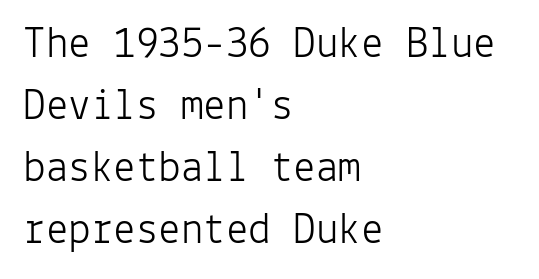
The font is comparable to plain body text, perhaps lighter. The space directly below the letters is spotless. This rendering leaves character spacing at its baseline value. Tall strokes in this sample are plumb rather than angled. To sum up the face: it is a sans, with no serifs. Every character here occupies the same horizontal width, giving the sample a typewriter-like rhythm.
